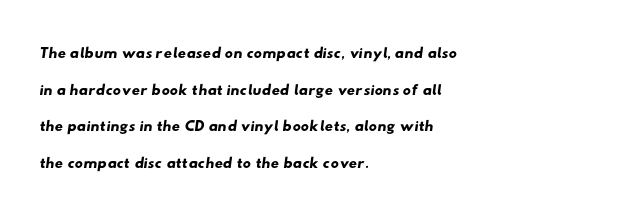
Caption: multi-line text, flush left, ragged right. Only glyphs here, with clear space below each row. Vertically, the passage feels balanced, rows spaced as you'd expect. Here the glyphs are tracked normally, forming tight word shapes.
